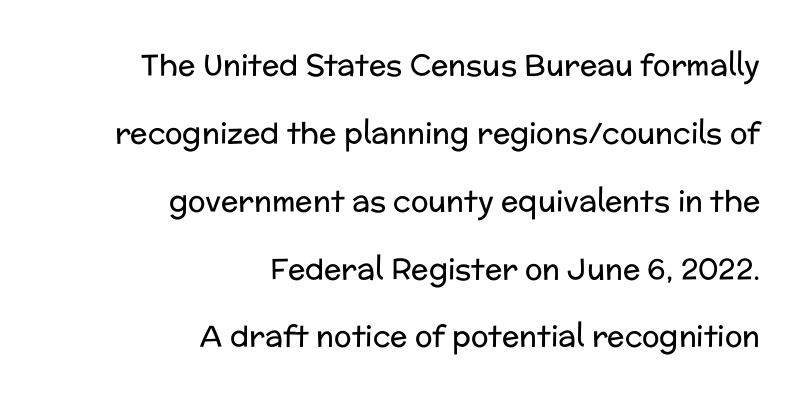
{"serif": "no", "italic": "no", "bold": "no", "weight": "regular", "width": "normal", "stroke_contrast": "low", "x_height": "medium", "monospaced": "no", "underline": "no", "align": "right", "line_spacing": "loose", "line_spacing_ratio": 2.34, "letter_spacing": "normal", "letter_spacing_em": 0.0, "glyph_px": 29}
